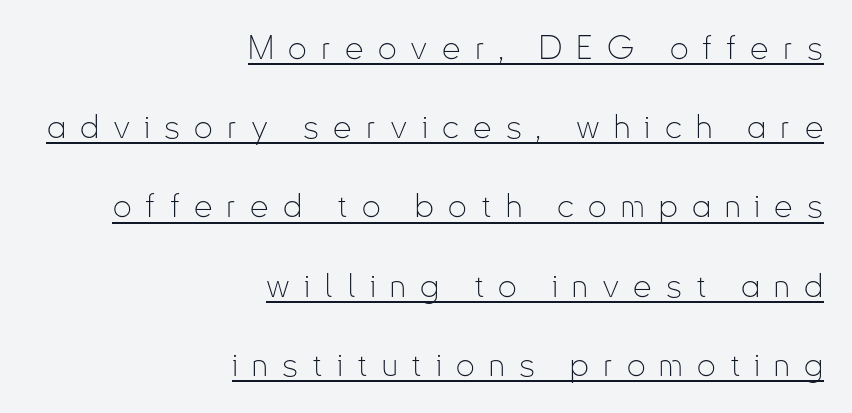
The image shows 33 px thin, condensed sans-serif type, upright; set right-aligned, loose line spacing (2.4x), unusually wide letter spacing (+0.43 em), underlined; low stroke contrast and a small x-height.
